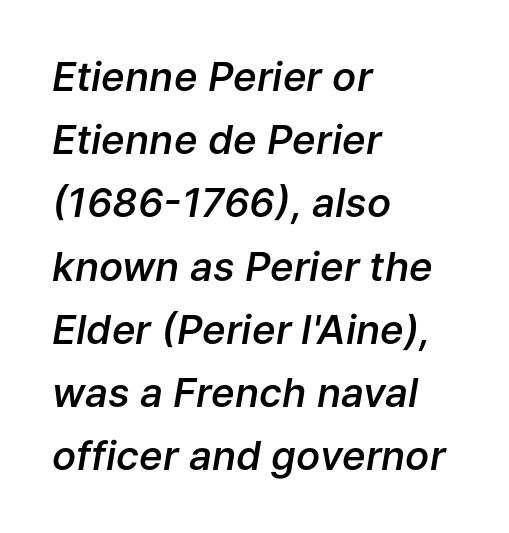
{"italic": "yes", "lean": "right", "slant_degrees": 9, "bold": "semi", "weight": "semibold", "width": "normal", "stroke_contrast": "low", "x_height": "medium", "monospaced": "no", "underline": "no", "align": "left", "line_spacing": "normal", "line_spacing_ratio": 1.58, "letter_spacing": "normal", "letter_spacing_em": 0.0, "glyph_px": 40}
